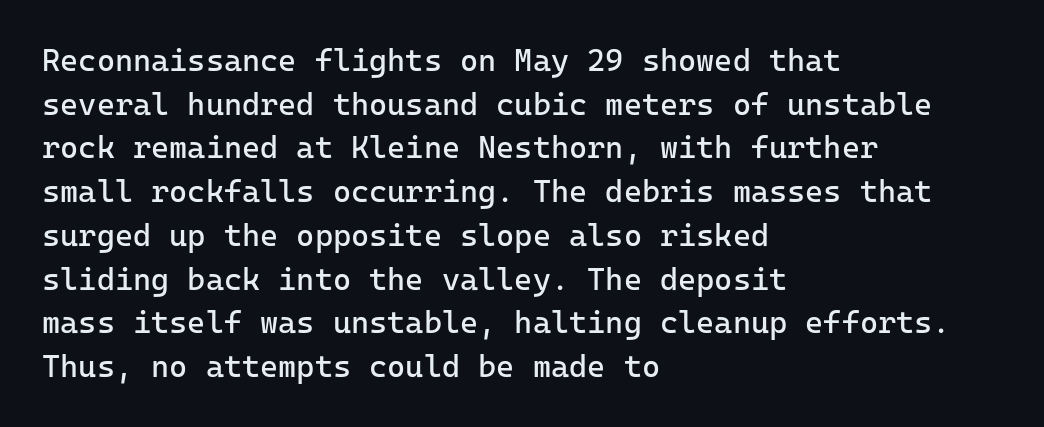
The image shows 31 px regular-weight sans-serif type, upright, monospaced; set left-aligned, normal line spacing (1.41x), normal letter spacing, not underlined; low stroke contrast and a medium x-height.
